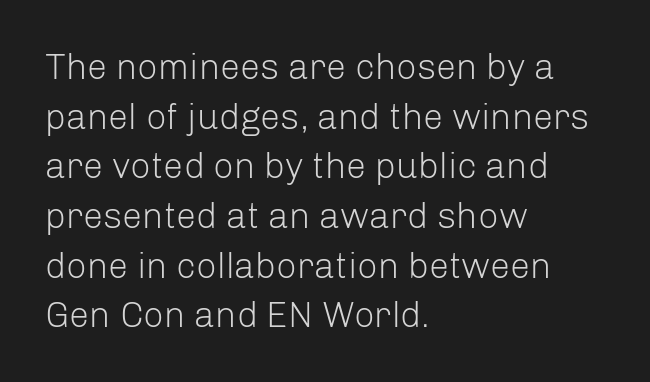
{"serif": "no", "italic": "no", "bold": "no", "weight": "light", "width": "normal", "stroke_contrast": "low", "x_height": "medium", "monospaced": "no", "underline": "no", "align": "left", "line_spacing": "normal", "line_spacing_ratio": 1.38, "letter_spacing": "normal", "letter_spacing_em": 0.0, "glyph_px": 36}
